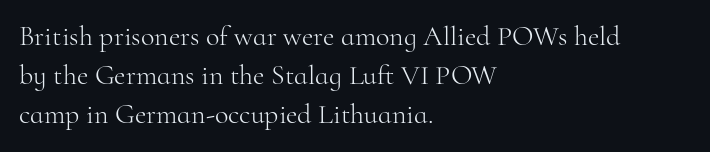
Each line starts at the same left margin while the right side varies. The passage shown is typeset with a serif family. No extra tracking has been applied to these lines. Notice how the stems are strictly vertical — no italics here. Anything drawn beneath the words? Only blank space. Rows of type keep a routine distance in the vertical direction.
